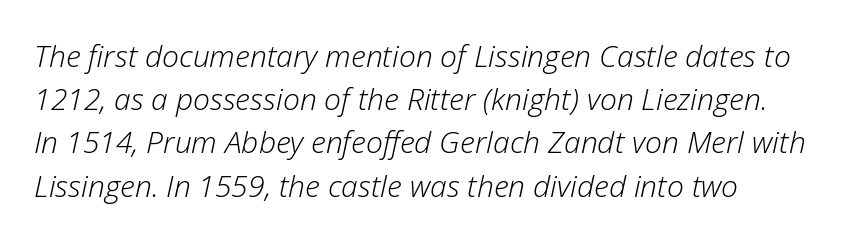
Spacing between characters is what you'd get straight out of the box. Yep, that's italic — everything's leaning. Just letters on the line, the space beneath them empty. This sample keeps an unexceptional amount of space between lines. Do the characters align in a grid? No, the font is proportional.
